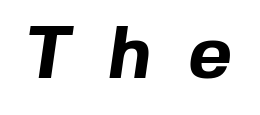
The image shows 75 px bold sans-serif type; set unusually wide letter spacing (+0.49 em), not underlined; a medium x-height.
